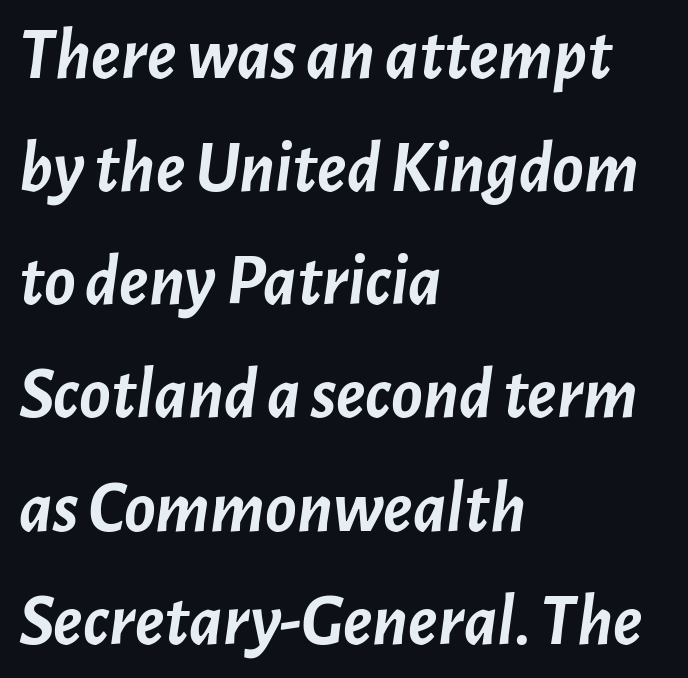
{"italic": "yes", "lean": "right", "slant_degrees": 7, "bold": "yes", "weight": "semibold", "width": "normal", "stroke_contrast": "low", "x_height": "medium", "monospaced": "no", "underline": "no", "align": "left", "line_spacing": "normal", "line_spacing_ratio": 1.55, "letter_spacing": "normal", "letter_spacing_em": 0.0, "glyph_px": 73}
